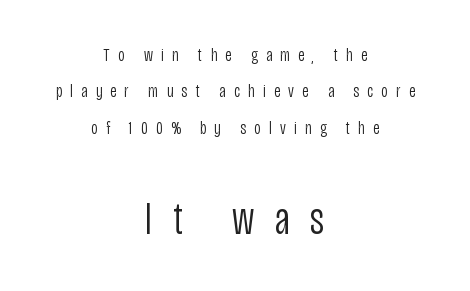
Descender tails drop into unmarked territory. The leading is generous, giving the passage an open texture. Characters remain perfectly vertical along every line. Varying glyph widths throughout — classic text-font behaviour. This rendering widens character spacing well past its baseline value. Of the two passages, the one underneath uses the larger point size.
